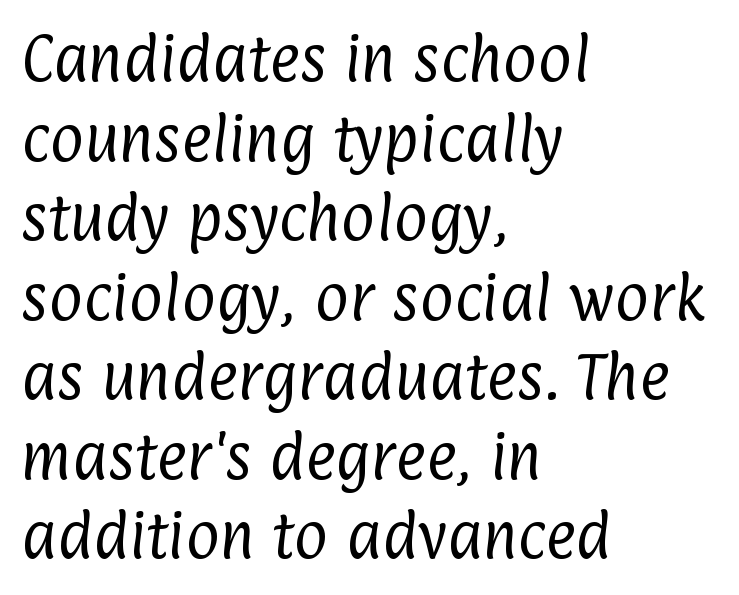
Q: Is the text bold? A: No.
Q: Is the typeface a serif or a sans-serif typeface? A: Sans-serif.
Q: Is the text underlined? A: No.
Q: How is the paragraph aligned? A: Left-aligned.
Q: Is the spacing between letters normal or unusually wide? A: Normal.
Q: Is the spacing between lines tight, normal or loose? A: Normal.
Q: Width (condensed, normal, or wide)? A: Condensed.
Q: Stroke contrast? A: Low.
Q: x-height? A: Medium.
Q: Monospaced? A: No.
